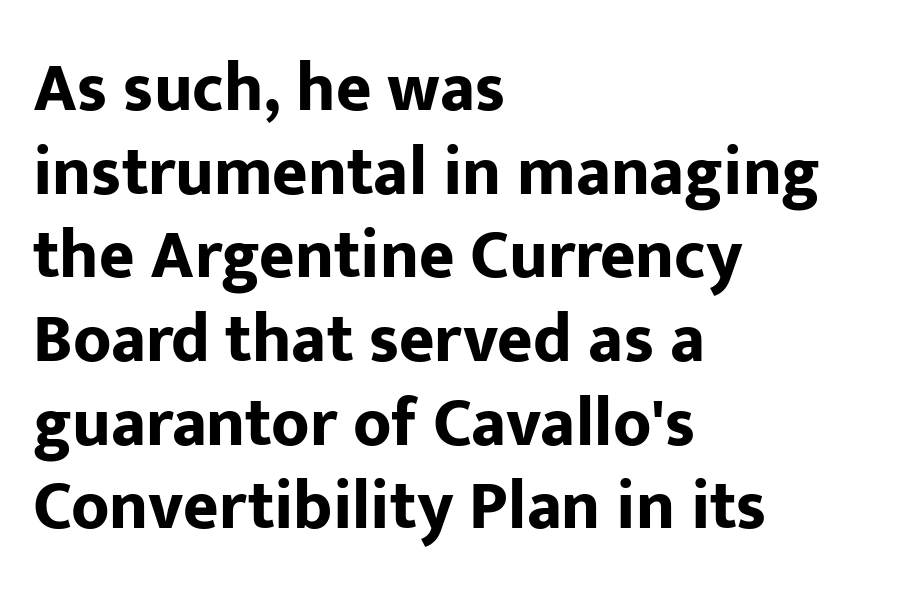
Q: Is the text bold? A: Yes.
Q: Is the text italic (slanted)? A: No, it is upright.
Q: Is the typeface a serif or a sans-serif typeface? A: Sans-serif.
Q: Is the text underlined? A: No.
Q: How is the paragraph aligned? A: Left-aligned.
Q: Is the spacing between letters normal or unusually wide? A: Normal.
Q: Width (condensed, normal, or wide)? A: Normal.
Q: Stroke contrast? A: Low.
Q: x-height? A: Medium.
Q: Monospaced? A: No.
